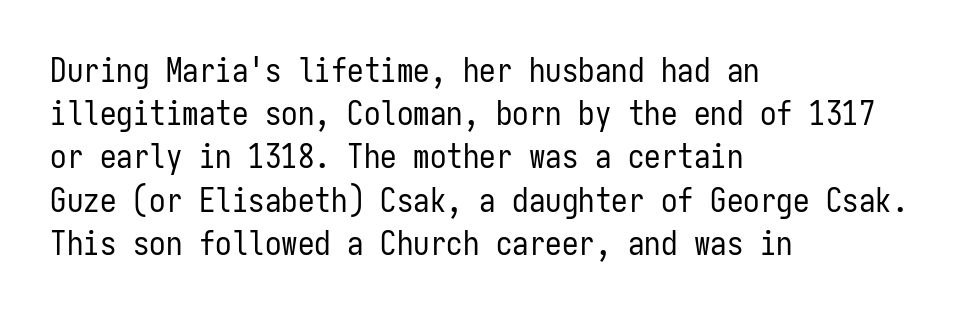
Q: Is the text bold? A: No.
Q: Is the text italic (slanted)? A: No, it is upright.
Q: Is the typeface a serif or a sans-serif typeface? A: Sans-serif.
Q: Is the text underlined? A: No.
Q: How is the paragraph aligned? A: Left-aligned.
Q: Is the spacing between letters normal or unusually wide? A: Normal.
Q: Is the spacing between lines tight, normal or loose? A: Normal.
Q: Width (condensed, normal, or wide)? A: Condensed.
Q: Stroke contrast? A: Low.
Q: x-height? A: Medium.
Q: Monospaced? A: Yes.
